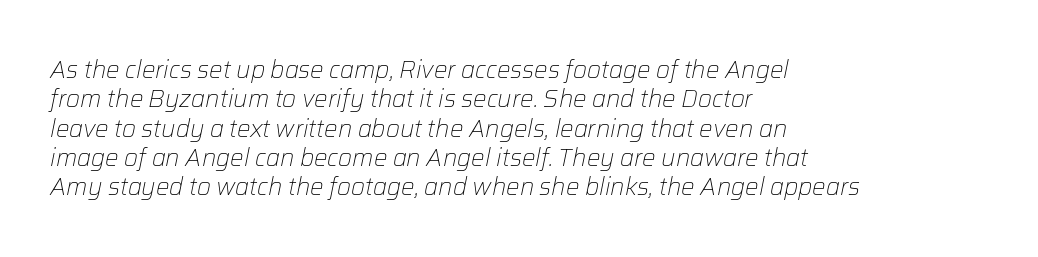
Q: Is the text bold? A: No.
Q: Is the text italic (slanted)? A: Yes, it leans right by about 12 degrees.
Q: Is the text underlined? A: No.
Q: How is the paragraph aligned? A: Left-aligned.
Q: Is the spacing between letters normal or unusually wide? A: Normal.
